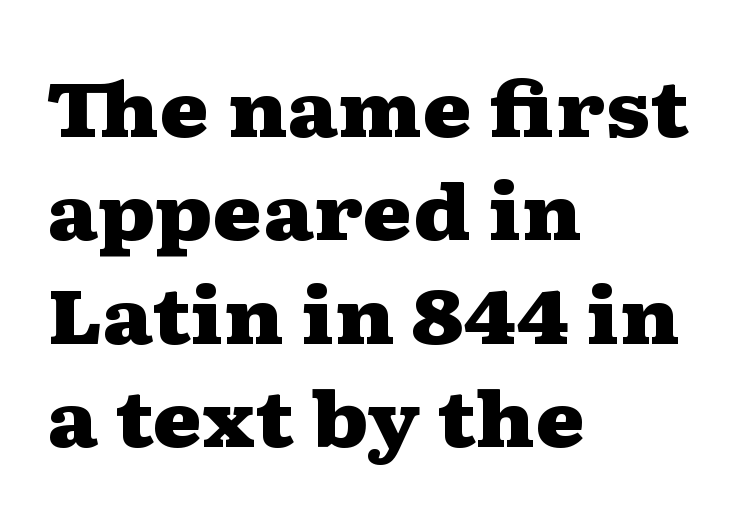
A typesetter would call this proportional, since set widths differ per character. Strong, thick strokes mark this as bold type. The lines are quadded left. Each letter's strokes conclude with small projecting serifs. The space beneath each line is pristine and unruled. Ordinary non-slanted type is in use.
